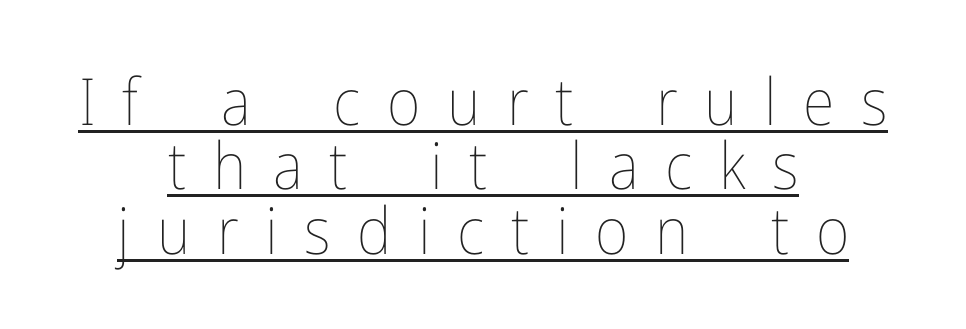
Heaviness? Minimal to ordinary, like unemphasized prose. The typesetter chose a symmetrical, centered arrangement here. Is the letter spacing exaggerated? Yes — the characters are pushed far apart. Think of a printed novel: that variable character pitch is what you see here. Horizontal bands of white between lines are thin slivers.
